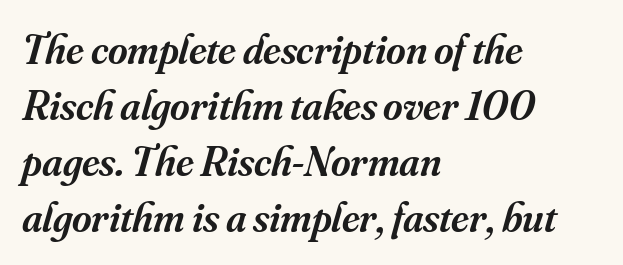
Q: Is the text bold? A: Semi-bold.
Q: Is the text italic (slanted)? A: Yes, it leans right by about 16 degrees.
Q: Is the typeface a serif or a sans-serif typeface? A: Serif.
Q: Is the text underlined? A: No.
Q: How is the paragraph aligned? A: Left-aligned.
Q: Is the spacing between letters normal or unusually wide? A: Normal.
Q: Is the spacing between lines tight, normal or loose? A: Normal.
Q: Width (condensed, normal, or wide)? A: Normal.
Q: Stroke contrast? A: Medium.
Q: x-height? A: Small.
Q: Monospaced? A: No.
